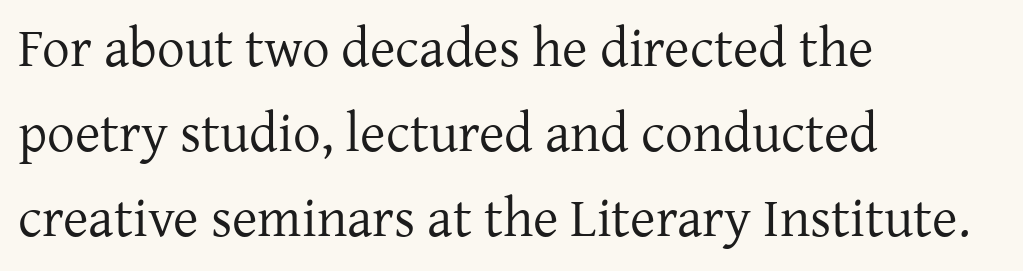
{"serif": "yes", "italic": "no", "bold": "no", "weight": "regular", "width": "normal", "stroke_contrast": "low", "x_height": "medium", "monospaced": "no", "underline": "no", "align": "left", "line_spacing": "normal", "line_spacing_ratio": 1.55, "letter_spacing": "normal", "letter_spacing_em": 0.0, "glyph_px": 55}
